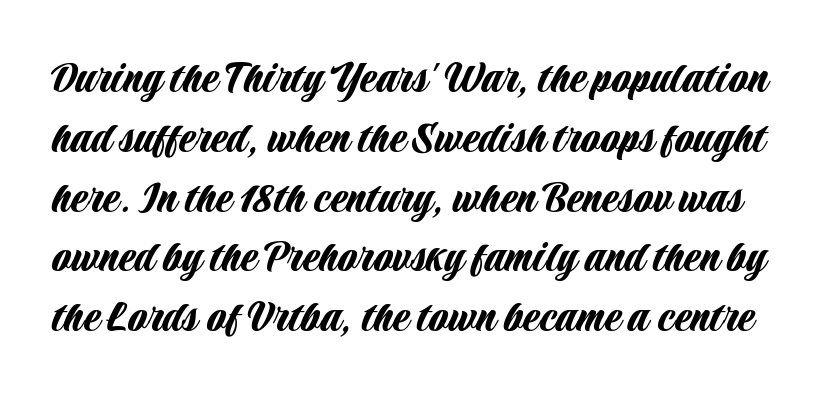
The image shows 49 px condensed sans-serif type; set line spacing 1.22x, normal letter spacing, not underlined; low stroke contrast and a large x-height.
